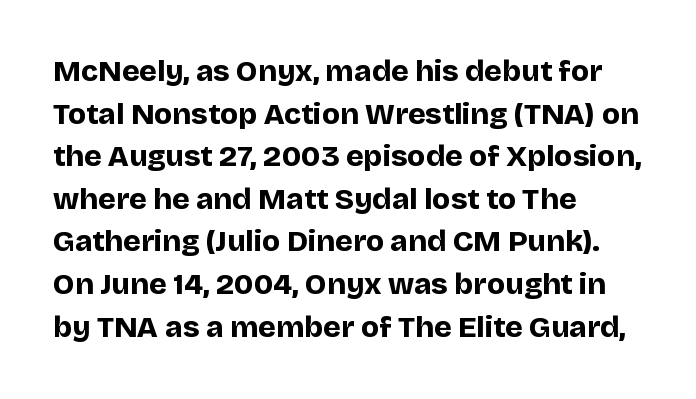
Q: Is the text bold? A: Yes.
Q: Is the text italic (slanted)? A: No, it is upright.
Q: Is the typeface a serif or a sans-serif typeface? A: Sans-serif.
Q: Is the text underlined? A: No.
Q: How is the paragraph aligned? A: Left-aligned.
Q: Is the spacing between letters normal or unusually wide? A: Normal.
Q: Is the spacing between lines tight, normal or loose? A: Normal.
Q: Width (condensed, normal, or wide)? A: Normal.
Q: Stroke contrast? A: Low.
Q: x-height? A: Large.
Q: Monospaced? A: No.
